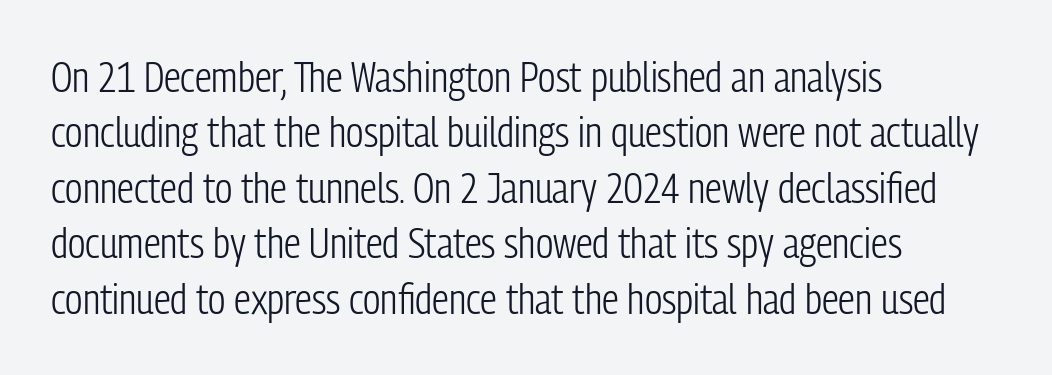
This is not heavy type; no bold has been used. The lettering holds an erect, upright posture throughout. The space between consecutive lines is moderate. In terms of letterspacing, this is plain default setting.
